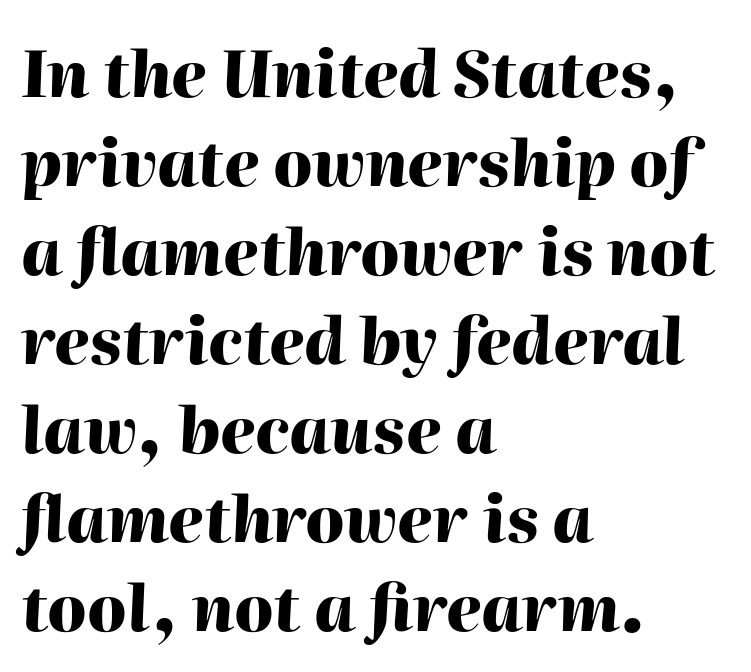
{"italic": "yes", "lean": "right", "slant_degrees": 2, "bold": "yes", "weight": "heavy", "width": "normal", "stroke_contrast": "high", "x_height": "medium", "monospaced": "no", "underline": "no", "align": "left", "line_spacing": "normal", "line_spacing_ratio": 1.39, "letter_spacing": "normal", "letter_spacing_em": 0.0, "glyph_px": 64}
